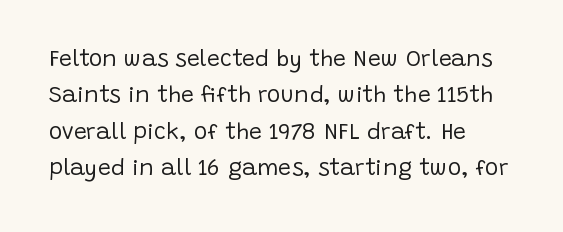
The image shows 23 px text type, upright; set left-aligned, normal line spacing (1.58x), normal letter spacing, not underlined.
